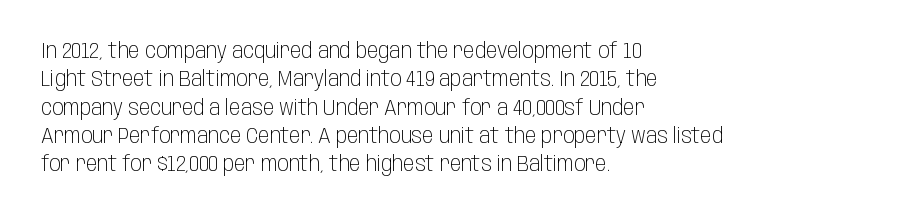
Q: Is the text bold? A: No.
Q: Is the text italic (slanted)? A: No, it is upright.
Q: Is the text underlined? A: No.
Q: How is the paragraph aligned? A: Left-aligned.
Q: Is the spacing between letters normal or unusually wide? A: Normal.
Q: Is the spacing between lines tight, normal or loose? A: Normal.
